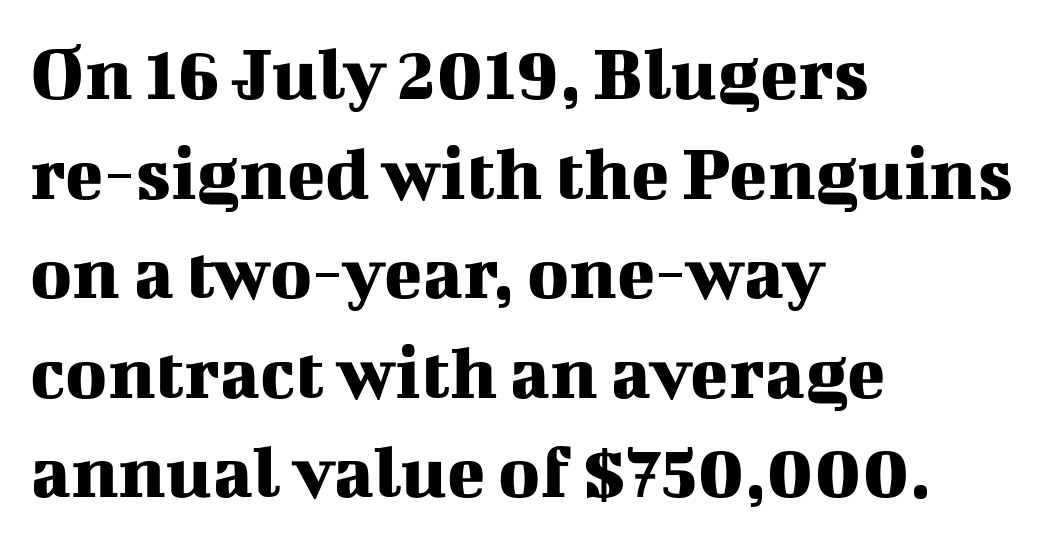
Short note: letters normally spaced. Here the designer chose a conventional face with non-uniform glyph widths. The passage shown is typeset with a serif family. This sample uses an upright cut, with every glyph sitting square on the baseline. Casual observation: everything's shoved over to the left. Glance below the letters and you will spot only blank space.
